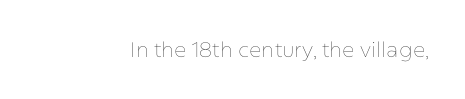
Q: Is the text bold? A: No.
Q: Is the text italic (slanted)? A: No, it is upright.
Q: Is the text underlined? A: No.
Q: Is the spacing between letters normal or unusually wide? A: Normal.
